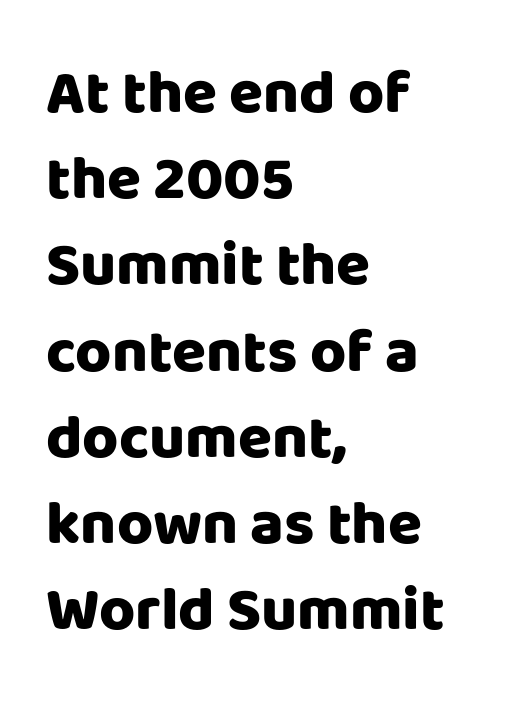
Students, observe: this is what conventionally led text looks like. The glyphs are unaccompanied by any horizontal stroke below them. The rendering anchors every line to the left-hand side. Stroke thickness is high; the sample reads as a true bold.
